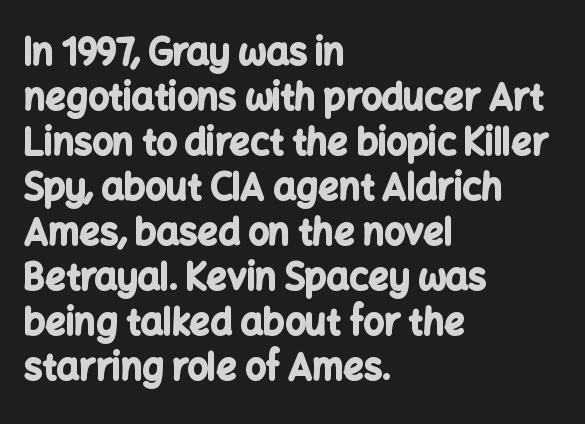
{"serif": "no", "italic": "no", "bold": "yes", "weight": "bold", "width": "normal", "stroke_contrast": "low", "x_height": "medium", "monospaced": "no", "underline": "no", "align": "left", "line_spacing": "normal", "line_spacing_ratio": 1.25, "letter_spacing": "normal", "letter_spacing_em": 0.0, "glyph_px": 36}
